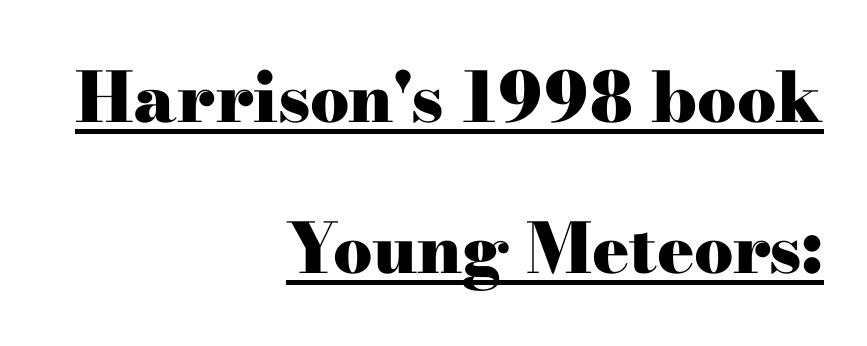
The image shows 69 px heavy, wide serif type, upright; set right-aligned, loose line spacing (2.19x), normal letter spacing, underlined; high stroke contrast and a small x-height.
